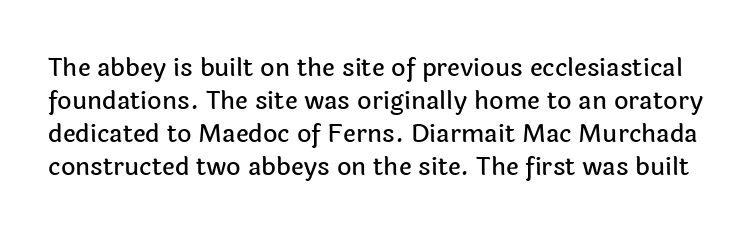
Ordinary non-slanted type is in use. The space directly below the letters is spotless. One glance says typical: line gaps are just what's usual. The letters sit at their default tracking, neither squeezed nor spread.
